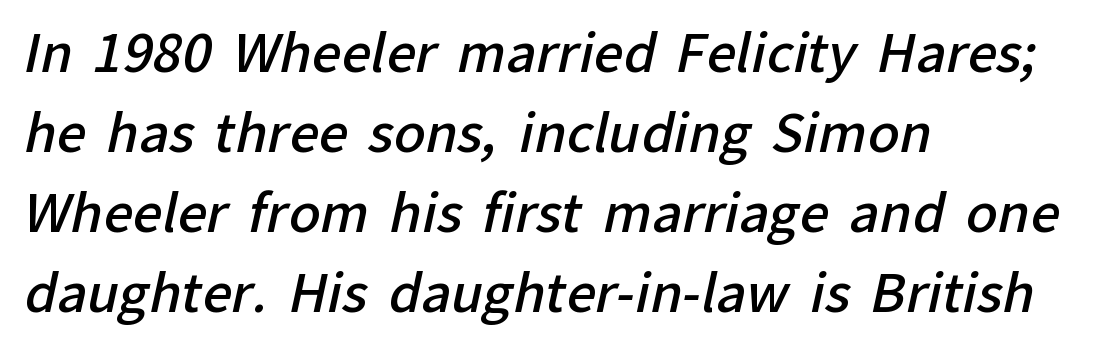
The image shows 52 px semibold sans-serif type; set left-aligned, normal line spacing (1.54x), normal letter spacing, not underlined; low stroke contrast and a medium x-height.
